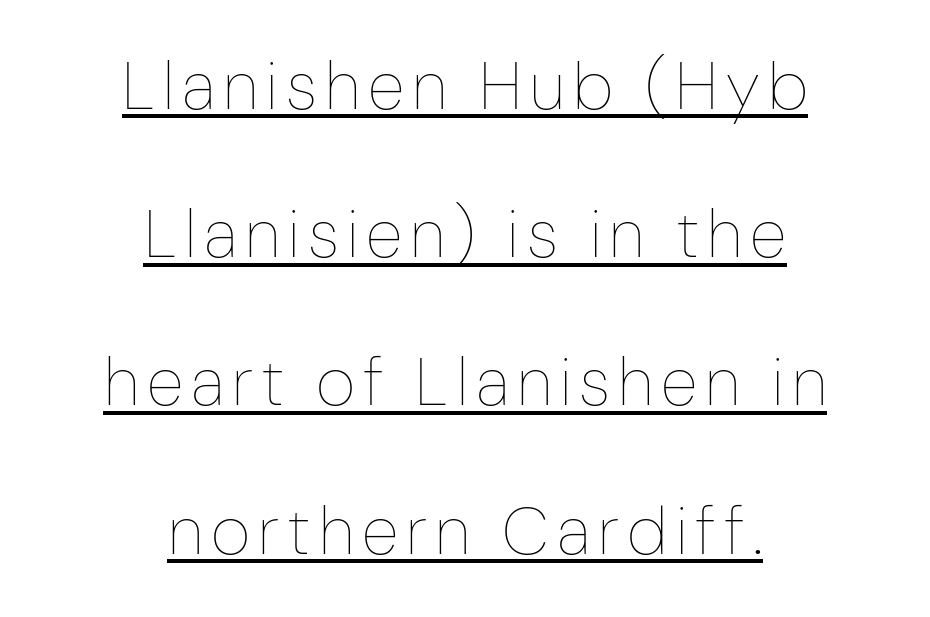
{"italic": "no", "bold": "no", "weight": "thin", "width": "condensed", "stroke_contrast": "low", "x_height": "medium", "monospaced": "no", "underline": "yes", "align": "center", "line_spacing": "loose", "line_spacing_ratio": 2.18, "glyph_px": 68}
